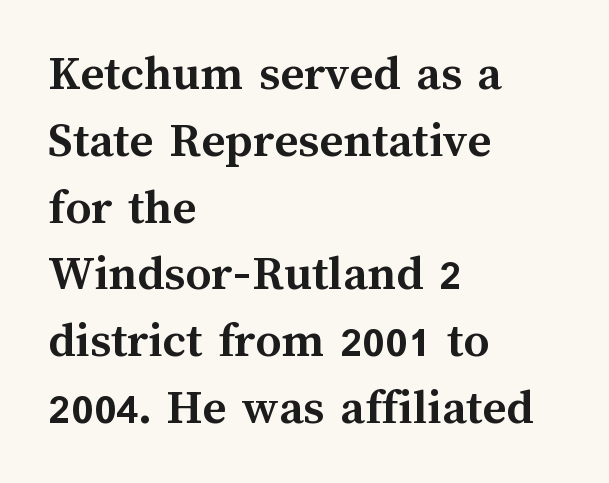
Just letters on the line, the space beneath them empty. What stands out about the letter spacing? Nothing — it is the standard amount. Evenly set lines give the paragraph a standard silhouette. Is the type bold? Yes — the strokes are clearly thick and heavy. Visually the block forms a straight wall on the left and a jagged coastline on the right.
